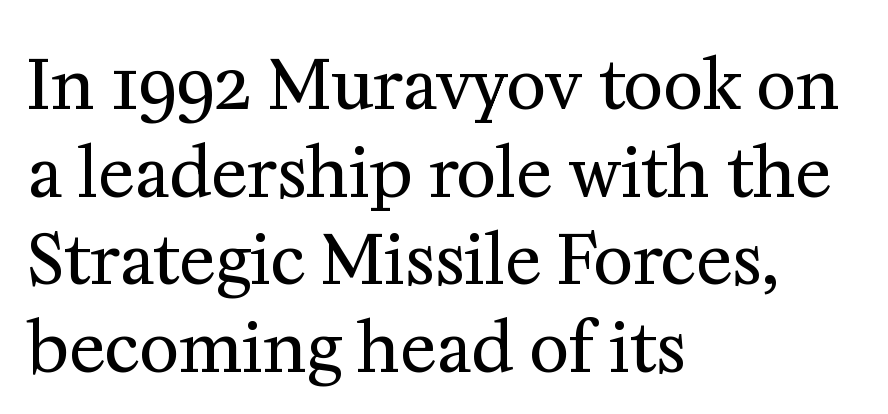
The image shows 68 px regular-weight serif type, upright; set left-aligned, normal line spacing (1.29x), normal letter spacing, not underlined; medium stroke contrast and a medium x-height.
